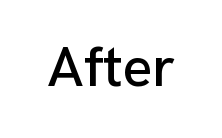
Q: Is the text italic (slanted)? A: No, it is upright.
Q: Is the typeface a serif or a sans-serif typeface? A: Sans-serif.
Q: Is the text underlined? A: No.
Q: Is the spacing between letters normal or unusually wide? A: Normal.
Q: Width (condensed, normal, or wide)? A: Normal.
Q: Stroke contrast? A: Low.
Q: x-height? A: Medium.
Q: Monospaced? A: No.
